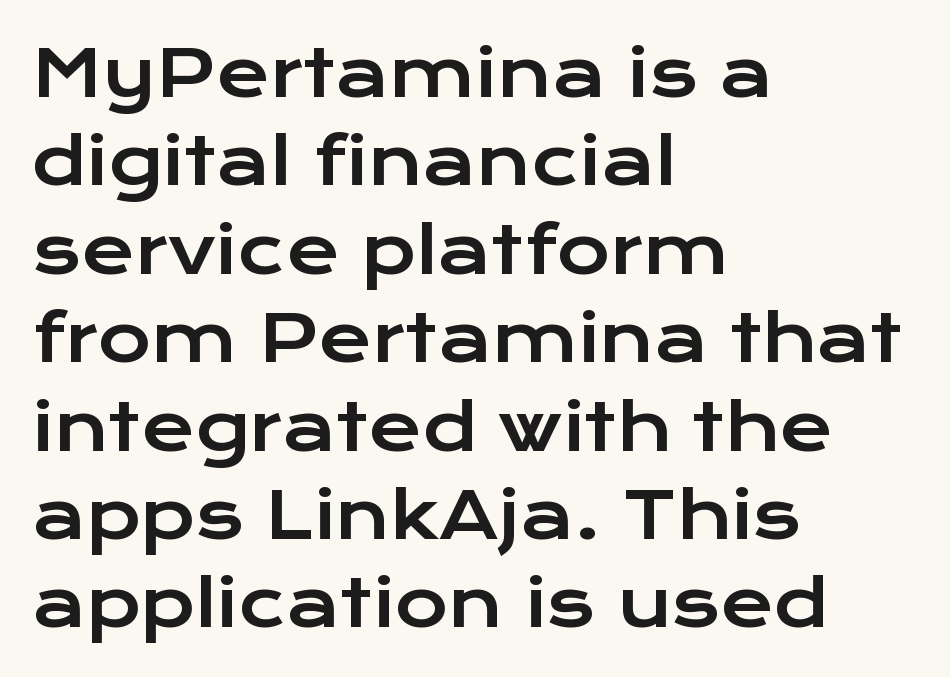
Q: Is the text italic (slanted)? A: No, it is upright.
Q: Is the typeface a serif or a sans-serif typeface? A: Sans-serif.
Q: Is the text underlined? A: No.
Q: How is the paragraph aligned? A: Left-aligned.
Q: Is the spacing between letters normal or unusually wide? A: Normal.
Q: Is the spacing between lines tight, normal or loose? A: Normal.
Q: Width (condensed, normal, or wide)? A: Wide.
Q: Stroke contrast? A: Low.
Q: x-height? A: Medium.
Q: Monospaced? A: No.
